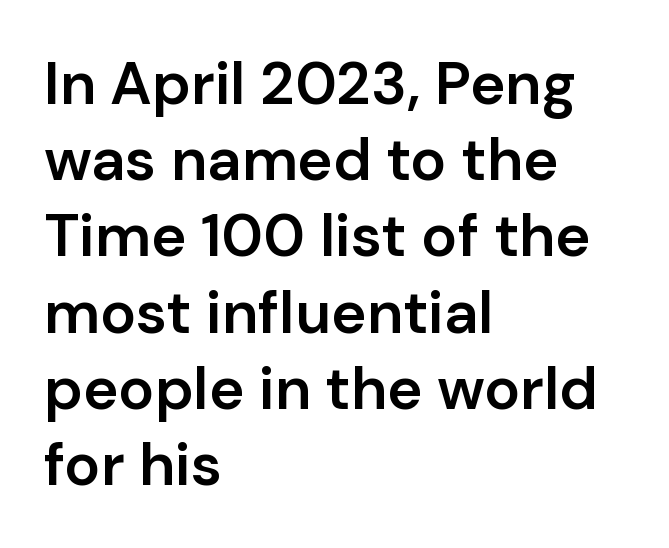
{"serif": "no", "italic": "no", "bold": "semi", "weight": "semibold", "width": "normal", "stroke_contrast": "low", "x_height": "medium", "monospaced": "no", "underline": "no", "align": "left", "line_spacing": "normal", "line_spacing_ratio": 1.27, "letter_spacing": "normal", "letter_spacing_em": 0.0, "glyph_px": 60}
